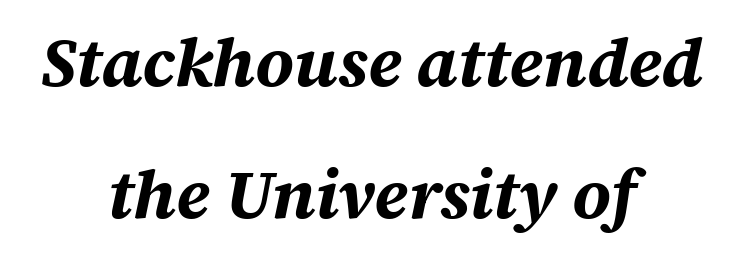
{"italic": "yes", "lean": "right", "slant_degrees": 12, "bold": "yes", "weight": "bold", "width": "normal", "stroke_contrast": "medium", "x_height": "large", "monospaced": "no", "underline": "no", "align": "center", "line_spacing": "loose", "line_spacing_ratio": 1.94, "letter_spacing": "normal", "letter_spacing_em": 0.0, "glyph_px": 68}
